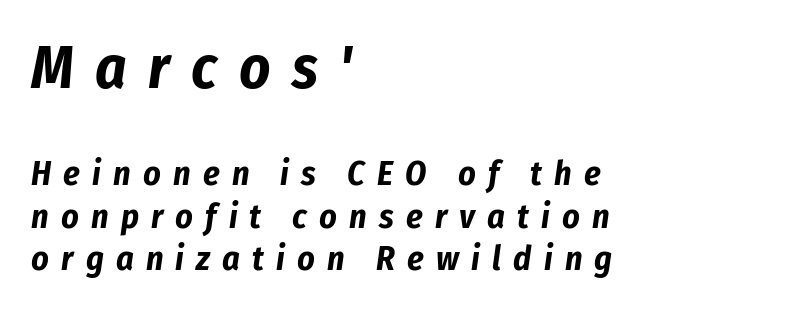
Q: Is the text bold? A: Yes.
Q: Is the text italic (slanted)? A: Yes, it leans right by about 8 degrees.
Q: Is the text underlined? A: No.
Q: How is the paragraph aligned? A: Left-aligned.
Q: Is the spacing between letters normal or unusually wide? A: Unusually wide.
Q: Which block of text is set in a larger size, the first (top) or the second (bottom)? A: The first (top) one.
Q: Width (condensed, normal, or wide)? A: Condensed.
Q: Stroke contrast? A: Low.
Q: x-height? A: Medium.
Q: Monospaced? A: No.
